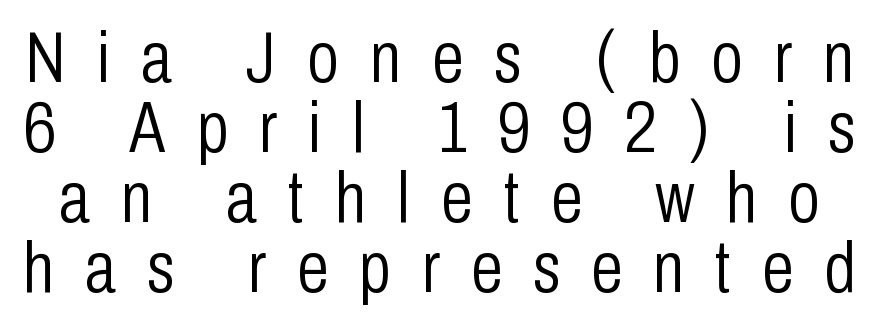
The image shows 72 px light, condensed sans-serif type, upright; set tight line spacing (0.97x), unusually wide letter spacing (+0.43 em), not underlined; low stroke contrast and a medium x-height.
